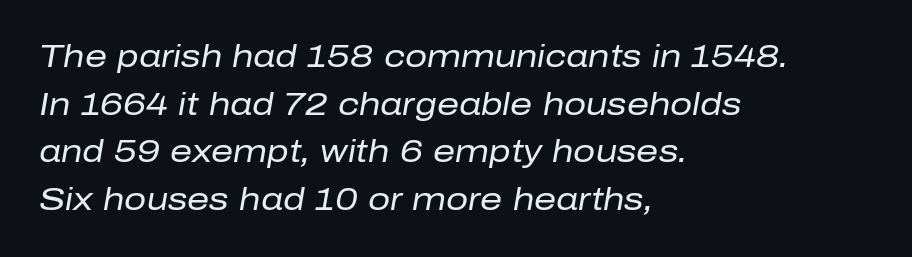
The image shows 31 px regular-weight type, italic (leaning right); set left-aligned, normal line spacing (1.54x), normal letter spacing, not underlined; low stroke contrast and a medium x-height.
